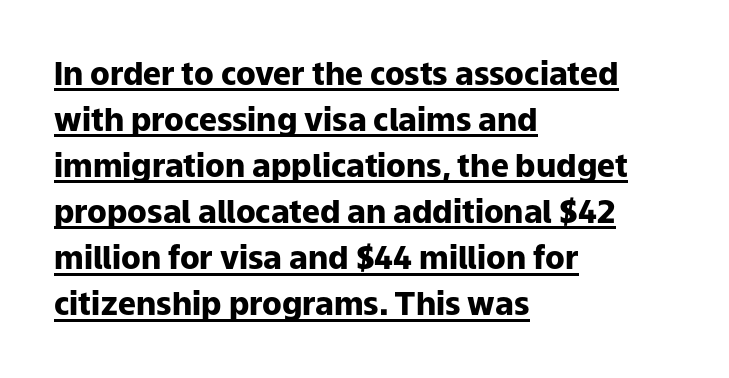
Q: Is the text bold? A: Yes.
Q: Is the text italic (slanted)? A: No, it is upright.
Q: Is the typeface a serif or a sans-serif typeface? A: Sans-serif.
Q: Is the text underlined? A: Yes.
Q: How is the paragraph aligned? A: Left-aligned.
Q: Is the spacing between letters normal or unusually wide? A: Normal.
Q: Is the spacing between lines tight, normal or loose? A: Normal.
Q: Width (condensed, normal, or wide)? A: Normal.
Q: Stroke contrast? A: Low.
Q: x-height? A: Medium.
Q: Monospaced? A: No.
